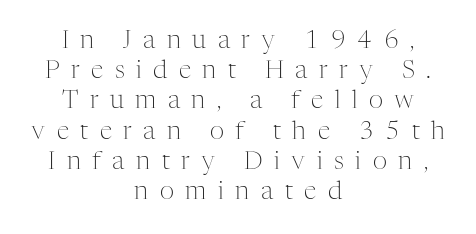
Q: Is the text bold? A: No.
Q: Is the text italic (slanted)? A: No, it is upright.
Q: Is the text underlined? A: No.
Q: How is the paragraph aligned? A: Centered.
Q: Is the spacing between letters normal or unusually wide? A: Unusually wide.
